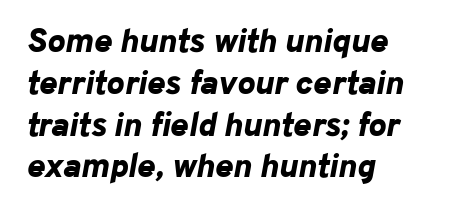
Q: Is the text bold? A: Yes.
Q: Is the text italic (slanted)? A: Yes, it leans right by about 10 degrees.
Q: Is the text underlined? A: No.
Q: How is the paragraph aligned? A: Left-aligned.
Q: Is the spacing between letters normal or unusually wide? A: Normal.
Q: Width (condensed, normal, or wide)? A: Normal.
Q: Stroke contrast? A: Low.
Q: x-height? A: Medium.
Q: Monospaced? A: No.
